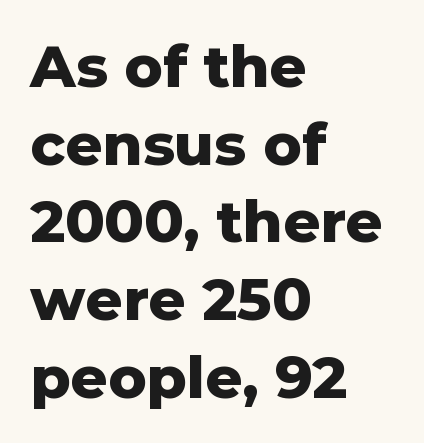
{"serif": "no", "italic": "no", "bold": "yes", "weight": "heavy", "width": "normal", "stroke_contrast": "low", "x_height": "medium", "monospaced": "no", "underline": "no", "align": "left", "line_spacing": "normal", "line_spacing_ratio": 1.34, "letter_spacing": "normal", "letter_spacing_em": 0.0, "glyph_px": 58}
